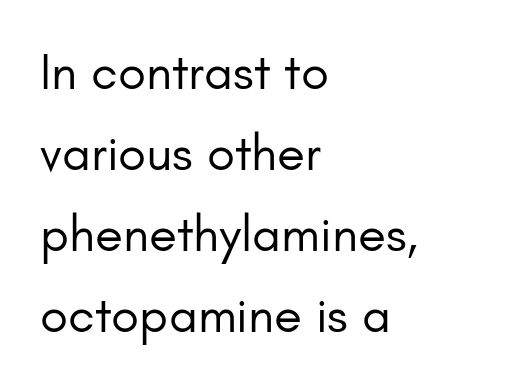
{"serif": "no", "italic": "no", "bold": "no", "weight": "regular", "width": "normal", "stroke_contrast": "low", "x_height": "small", "monospaced": "no", "underline": "no", "align": "left", "line_spacing": "normal", "line_spacing_ratio": 1.59, "letter_spacing": "normal", "letter_spacing_em": 0.0, "glyph_px": 51}
